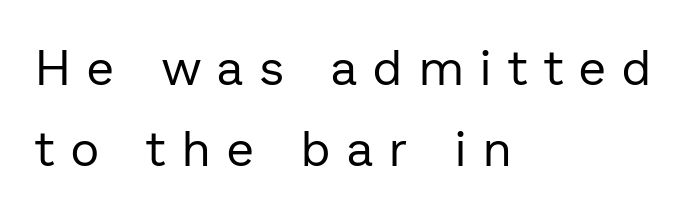
The glyphs in this specimen are sans serif. The face looks like a standard text weight, possibly lighter. The strip under each line holds only bare page. Italic: no, the glyphs are upright roman. In terms of leading, this rendering sits right in the middle. Horizontal alignment here is leftward, the default for most running prose.
